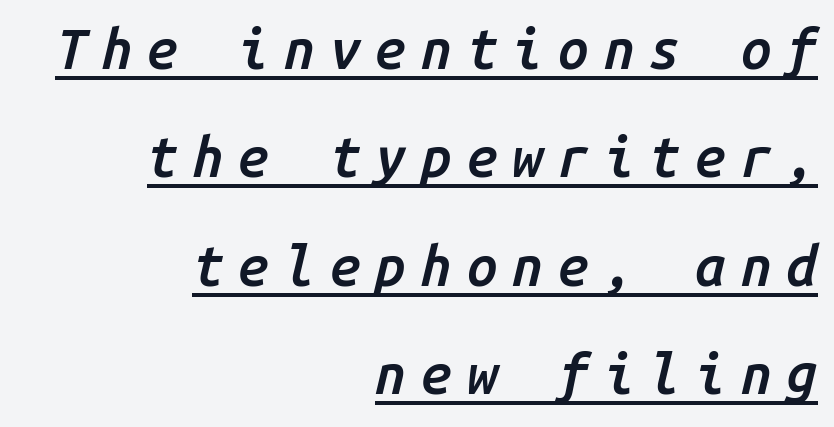
The face used here has a pronounced slope to its letters. Students, observe the line beneath the letters — that is underlining. Compared with a flush-left layout, this one pins lines to the opposite, right side. Rows of type keep a wide berth in the vertical direction. A typesetter would call this monospace, since all characters share one set width. The type is letterspaced generously, with wide tracking.
